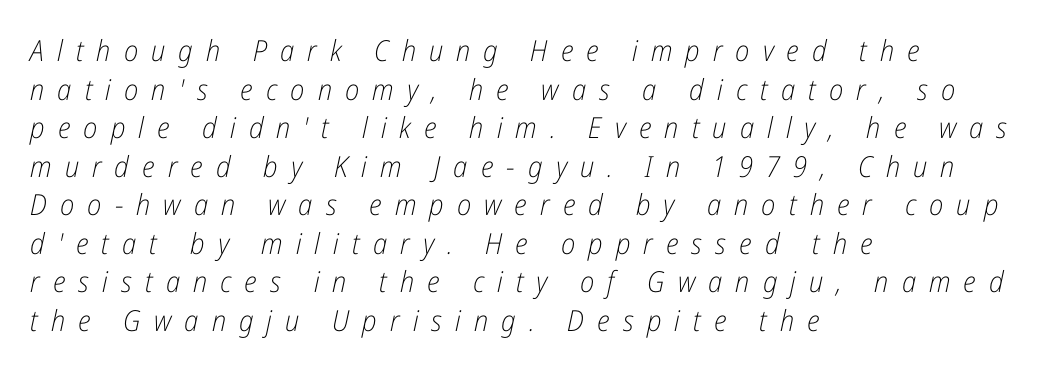
{"italic": "yes", "lean": "right", "slant_degrees": 12, "bold": "no", "weight": "light", "width": "condensed", "stroke_contrast": "low", "x_height": "medium", "monospaced": "no", "underline": "no", "align": "left", "line_spacing": "normal", "line_spacing_ratio": 1.33, "letter_spacing": "wide", "letter_spacing_em": 0.45, "glyph_px": 29}
